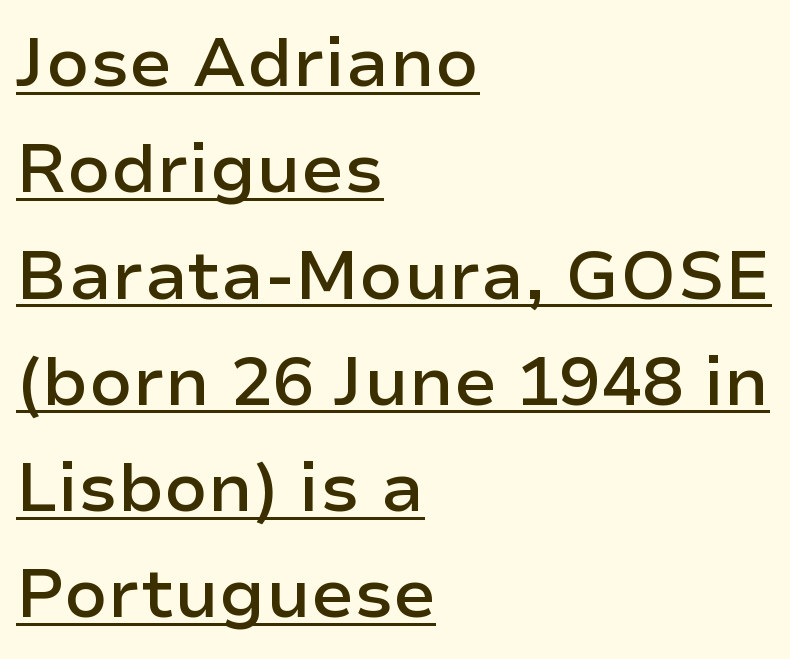
Q: Is the text bold? A: Semi-bold.
Q: Is the text italic (slanted)? A: No, it is upright.
Q: Is the typeface a serif or a sans-serif typeface? A: Sans-serif.
Q: Is the text underlined? A: Yes.
Q: How is the paragraph aligned? A: Left-aligned.
Q: Is the spacing between letters normal or unusually wide? A: Normal.
Q: Is the spacing between lines tight, normal or loose? A: Normal.
Q: Width (condensed, normal, or wide)? A: Normal.
Q: Stroke contrast? A: Low.
Q: x-height? A: Medium.
Q: Monospaced? A: No.
